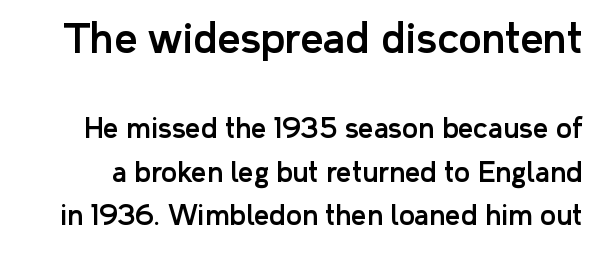
The image shows 40 px sans-serif type, upright; set normal line spacing (1.61x), normal letter spacing, not underlined; the first (top) block is 1.48x larger; low stroke contrast and a medium x-height.
